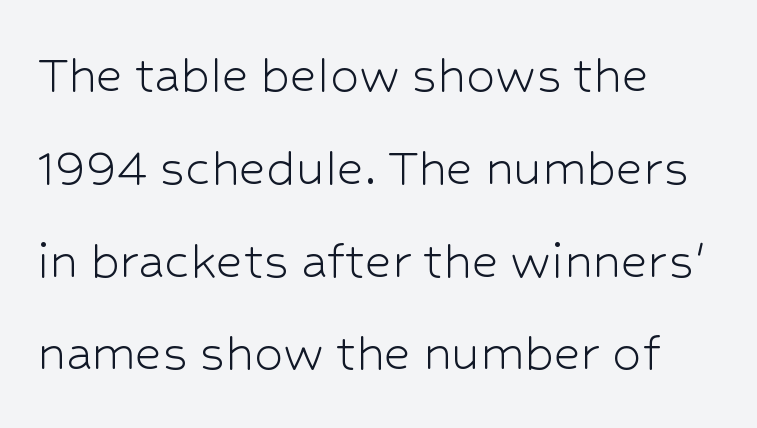
The image shows 58 px light sans-serif type, upright; set left-aligned, normal line spacing (1.6x), normal letter spacing, not underlined; low stroke contrast and a medium x-height.
